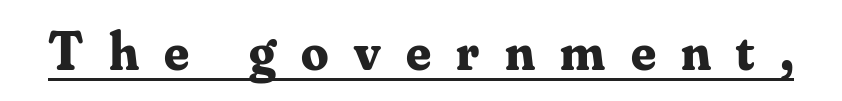
The rendering inserts visible extra space after every character. The letters stand upright; this is a roman face. A typesetter would call this proportional, since set widths differ per character. Descenders here cross a horizontal rule under the line. Font category for this specimen: serif.
